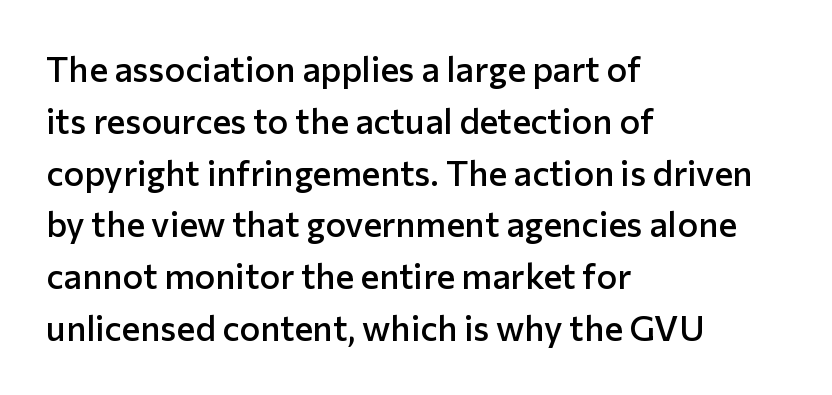
The image shows 35 px semibold sans-serif type, upright; set left-aligned, normal line spacing (1.48x), normal letter spacing, not underlined; low stroke contrast and a medium x-height.
